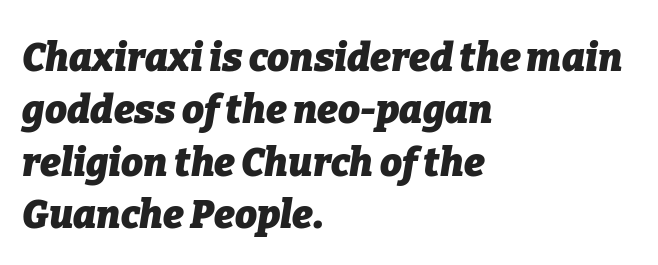
The image shows 39 px heavy type, italic (leaning right); set left-aligned, normal line spacing (1.34x), normal letter spacing, not underlined; low stroke contrast and a medium x-height.
